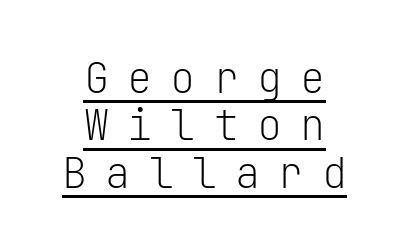
{"serif": "no", "italic": "no", "bold": "no", "weight": "light", "width": "normal", "stroke_contrast": "low", "x_height": "medium", "monospaced": "yes", "underline": "yes", "align": "center", "line_spacing": "tight", "line_spacing_ratio": 1.13, "letter_spacing": "wide", "letter_spacing_em": 0.43, "glyph_px": 42}
